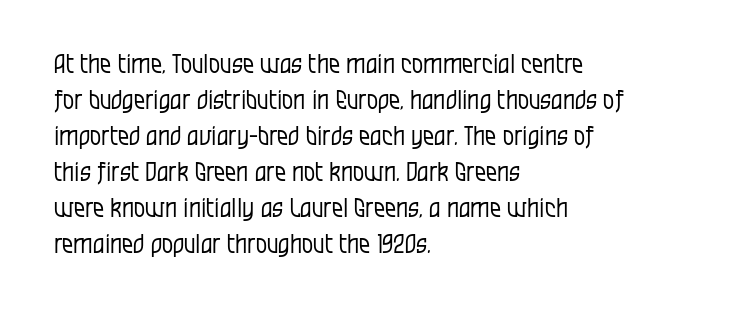
The image shows 25 px text type, upright; set left-aligned, normal line spacing (1.44x), normal letter spacing, not underlined.
